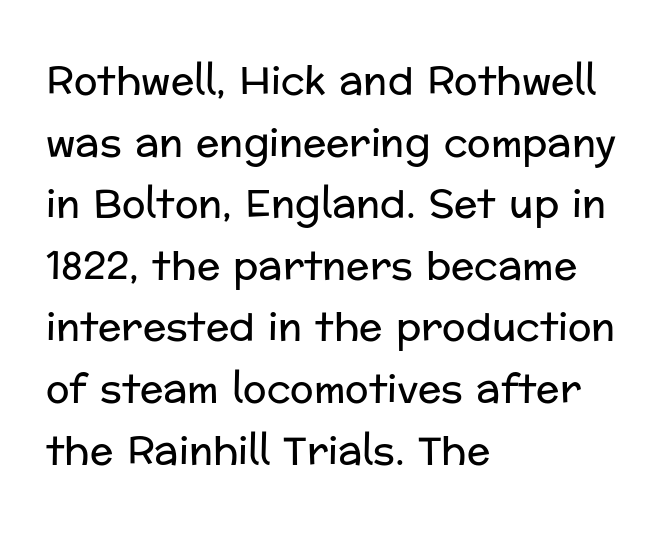
No letter is thick-stroked: the sample isn't bold. A bare baseline throughout the passage. Every stem runs plumb, perpendicular to the baseline. This is sans-serif lettering, the kind often seen on screens and signage. Evenly set lines give the paragraph a standard silhouette. Caption: standard tracking, unaltered.
